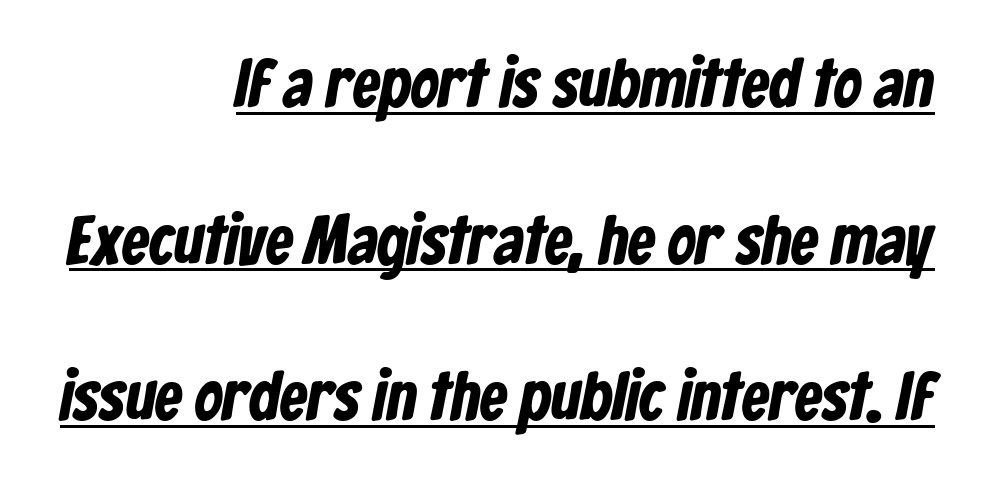
Q: Is the text bold? A: Yes.
Q: Is the typeface a serif or a sans-serif typeface? A: Sans-serif.
Q: Is the text underlined? A: Yes.
Q: How is the paragraph aligned? A: Right-aligned.
Q: Is the spacing between letters normal or unusually wide? A: Normal.
Q: Is the spacing between lines tight, normal or loose? A: Loose.
Q: Width (condensed, normal, or wide)? A: Condensed.
Q: Stroke contrast? A: Low.
Q: x-height? A: Medium.
Q: Monospaced? A: No.
